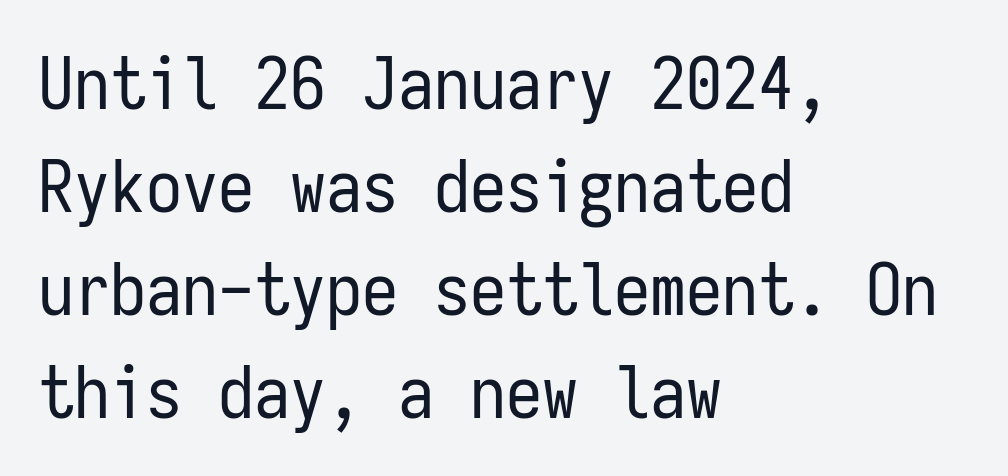
Q: Is the text bold? A: No.
Q: Is the text italic (slanted)? A: No, it is upright.
Q: Is the typeface a serif or a sans-serif typeface? A: Sans-serif.
Q: Is the text underlined? A: No.
Q: How is the paragraph aligned? A: Left-aligned.
Q: Is the spacing between letters normal or unusually wide? A: Normal.
Q: Is the spacing between lines tight, normal or loose? A: Normal.
Q: Width (condensed, normal, or wide)? A: Condensed.
Q: Stroke contrast? A: Low.
Q: x-height? A: Medium.
Q: Monospaced? A: Yes.
